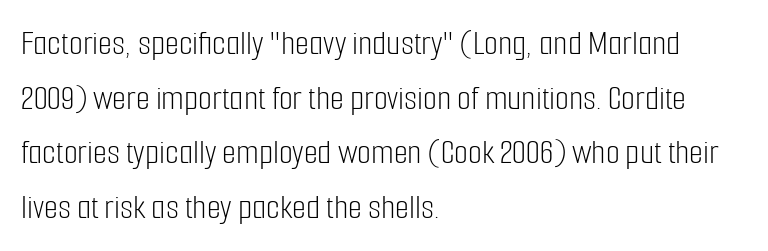
Q: Is the text bold? A: No.
Q: Is the text italic (slanted)? A: No, it is upright.
Q: Is the typeface a serif or a sans-serif typeface? A: Sans-serif.
Q: Is the text underlined? A: No.
Q: How is the paragraph aligned? A: Left-aligned.
Q: Is the spacing between letters normal or unusually wide? A: Normal.
Q: Is the spacing between lines tight, normal or loose? A: Normal.
Q: Width (condensed, normal, or wide)? A: Condensed.
Q: Stroke contrast? A: Low.
Q: x-height? A: Medium.
Q: Monospaced? A: No.
